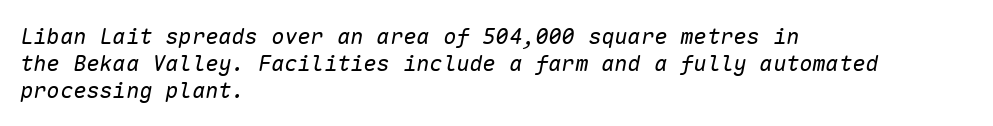
Q: Is the text bold? A: No.
Q: Is the text italic (slanted)? A: Yes, it leans right by about 10 degrees.
Q: Is the text underlined? A: No.
Q: How is the paragraph aligned? A: Left-aligned.
Q: Is the spacing between letters normal or unusually wide? A: Normal.
